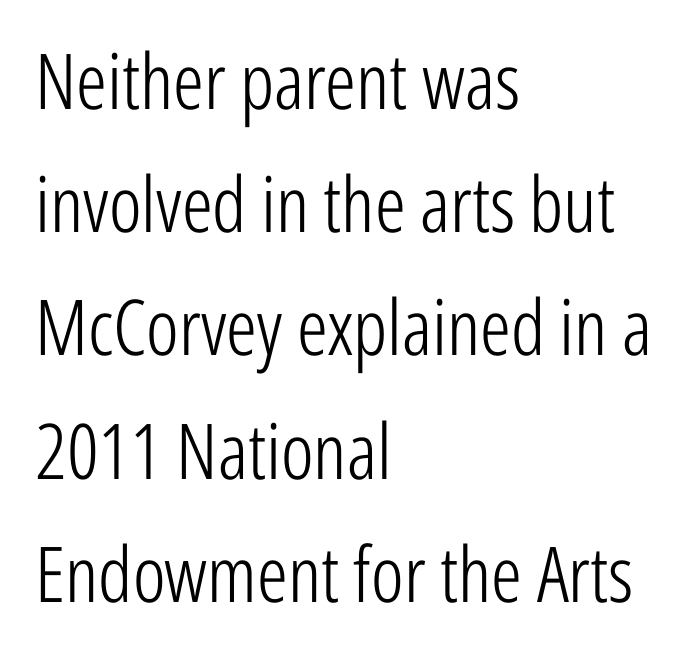
Q: Is the text bold? A: No.
Q: Is the text italic (slanted)? A: No, it is upright.
Q: Is the typeface a serif or a sans-serif typeface? A: Sans-serif.
Q: Is the text underlined? A: No.
Q: How is the paragraph aligned? A: Left-aligned.
Q: Is the spacing between letters normal or unusually wide? A: Normal.
Q: Is the spacing between lines tight, normal or loose? A: Normal.
Q: Width (condensed, normal, or wide)? A: Condensed.
Q: Stroke contrast? A: Low.
Q: x-height? A: Medium.
Q: Monospaced? A: No.
